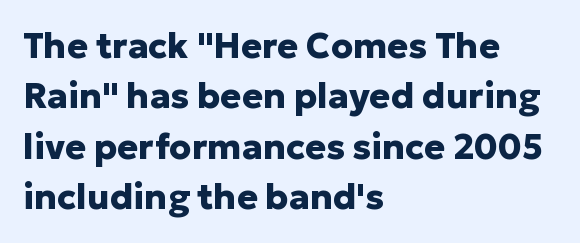
{"serif": "no", "italic": "no", "bold": "yes", "weight": "heavy", "width": "normal", "stroke_contrast": "low", "x_height": "medium", "monospaced": "no", "underline": "no", "align": "left", "line_spacing": "normal", "line_spacing_ratio": 1.44, "letter_spacing": "normal", "letter_spacing_em": 0.0, "glyph_px": 35}
